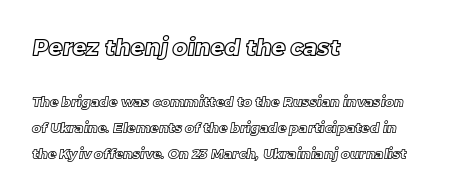
Check the space under the baseline: it is left empty. In CSS terms this would be text-align: left. You get the large type first, then a drop to smaller type. In terms of letterspacing, this is plain default setting.
